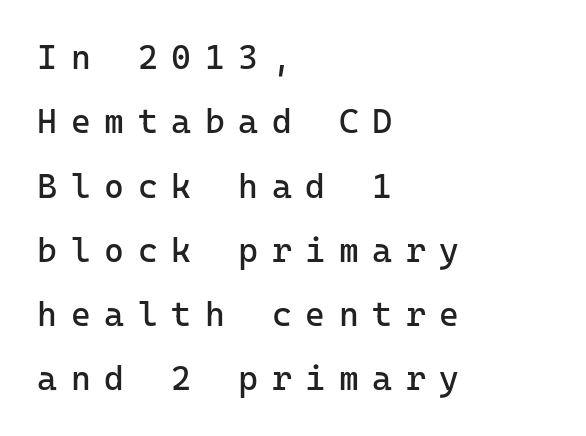
The axis of the letterforms is exactly vertical. A bare baseline throughout the passage. This sample uses expanded letter spacing, leaving extra air between glyphs. The paragraph shown leans on its left margin. The characters display no serif detailing; their extremities are plain.
